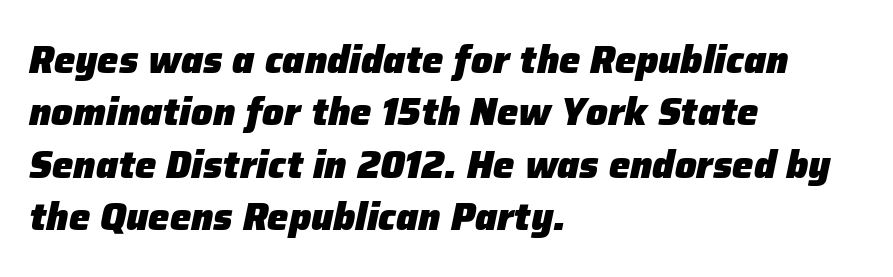
Q: Is the text bold? A: Yes.
Q: Is the text italic (slanted)? A: Yes, it leans right by about 12 degrees.
Q: Is the text underlined? A: No.
Q: How is the paragraph aligned? A: Left-aligned.
Q: Is the spacing between letters normal or unusually wide? A: Normal.
Q: Is the spacing between lines tight, normal or loose? A: Normal.
Q: Width (condensed, normal, or wide)? A: Normal.
Q: Stroke contrast? A: Low.
Q: x-height? A: Medium.
Q: Monospaced? A: No.
